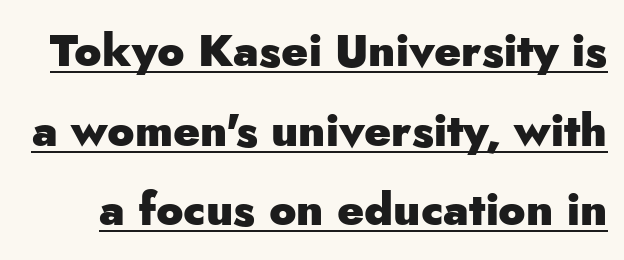
Q: Is the text bold? A: Yes.
Q: Is the text italic (slanted)? A: No, it is upright.
Q: Is the typeface a serif or a sans-serif typeface? A: Sans-serif.
Q: Is the text underlined? A: Yes.
Q: Is the spacing between letters normal or unusually wide? A: Normal.
Q: Width (condensed, normal, or wide)? A: Normal.
Q: Stroke contrast? A: Low.
Q: x-height? A: Small.
Q: Monospaced? A: No.
